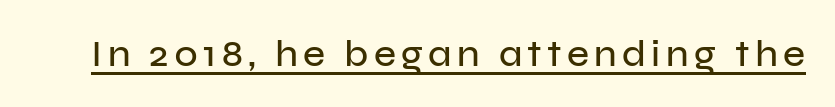
Q: Is the text italic (slanted)? A: No, it is upright.
Q: Is the typeface a serif or a sans-serif typeface? A: Sans-serif.
Q: Is the text underlined? A: Yes.
Q: Width (condensed, normal, or wide)? A: Normal.
Q: Stroke contrast? A: Low.
Q: x-height? A: Medium.
Q: Monospaced? A: No.
